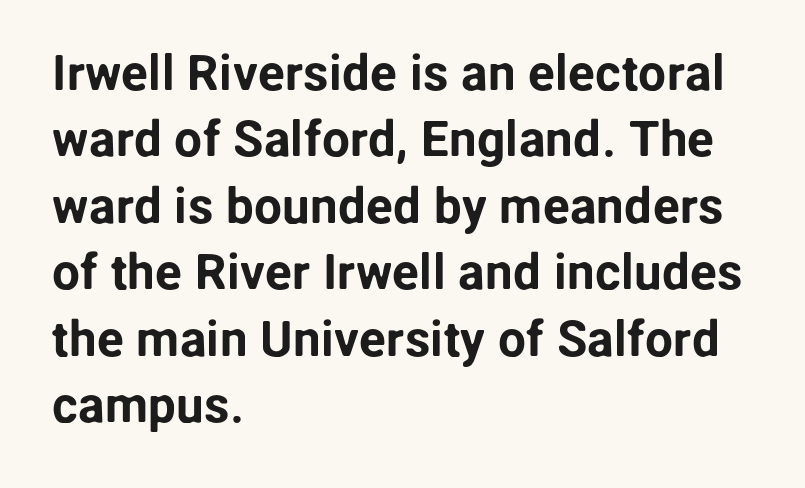
Q: Is the text italic (slanted)? A: No, it is upright.
Q: Is the typeface a serif or a sans-serif typeface? A: Sans-serif.
Q: Is the text underlined? A: No.
Q: How is the paragraph aligned? A: Left-aligned.
Q: Is the spacing between letters normal or unusually wide? A: Normal.
Q: Is the spacing between lines tight, normal or loose? A: Normal.
Q: Width (condensed, normal, or wide)? A: Normal.
Q: Stroke contrast? A: Low.
Q: x-height? A: Medium.
Q: Monospaced? A: No.
